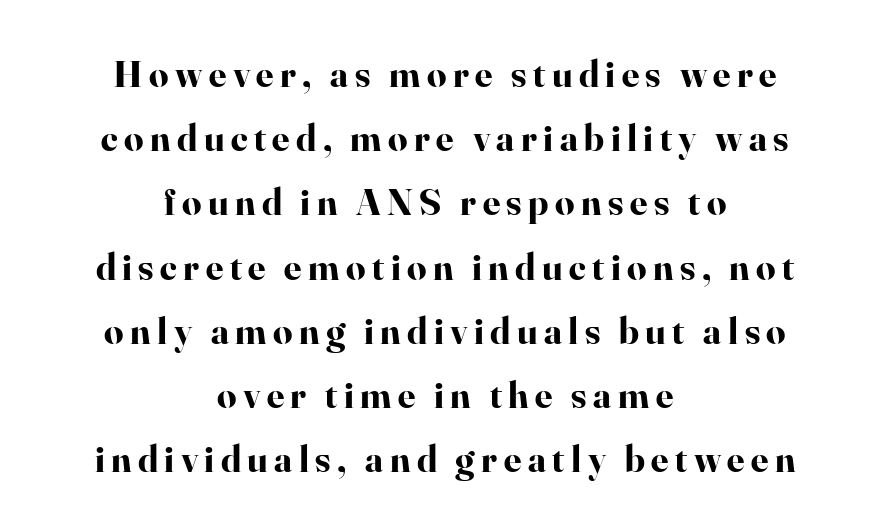
These lines are composed in type with serifs. Ordinary non-slanted type is in use. Character widths vary here, with narrow letters taking less room than wide ones. Visually the block forms a symmetrical silhouette, jagged on both flanks. Heavy-handed strokes throughout: this text is bold. Vertically, the passage feels balanced, rows spaced as you'd expect.
